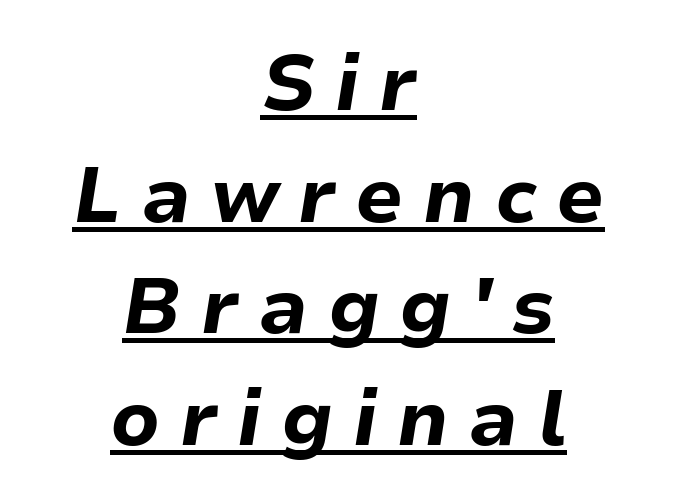
{"italic": "yes", "lean": "right", "slant_degrees": 9, "bold": "yes", "weight": "bold", "width": "normal", "stroke_contrast": "low", "x_height": "medium", "monospaced": "no", "underline": "yes", "align": "center", "line_spacing": "normal", "line_spacing_ratio": 1.43, "letter_spacing": "wide", "letter_spacing_em": 0.25, "glyph_px": 78}
